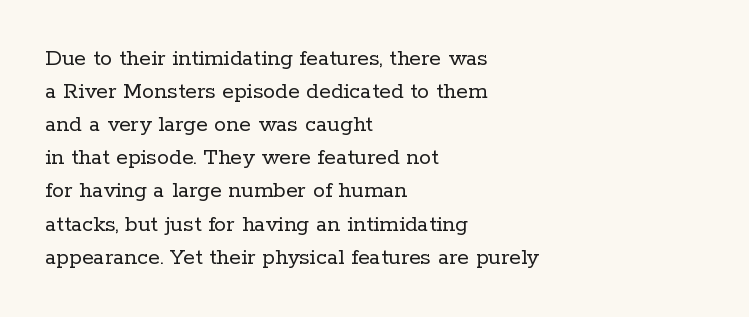
The image shows 24 px text type, upright; set left-aligned, normal line spacing (1.38x), normal letter spacing, not underlined.
